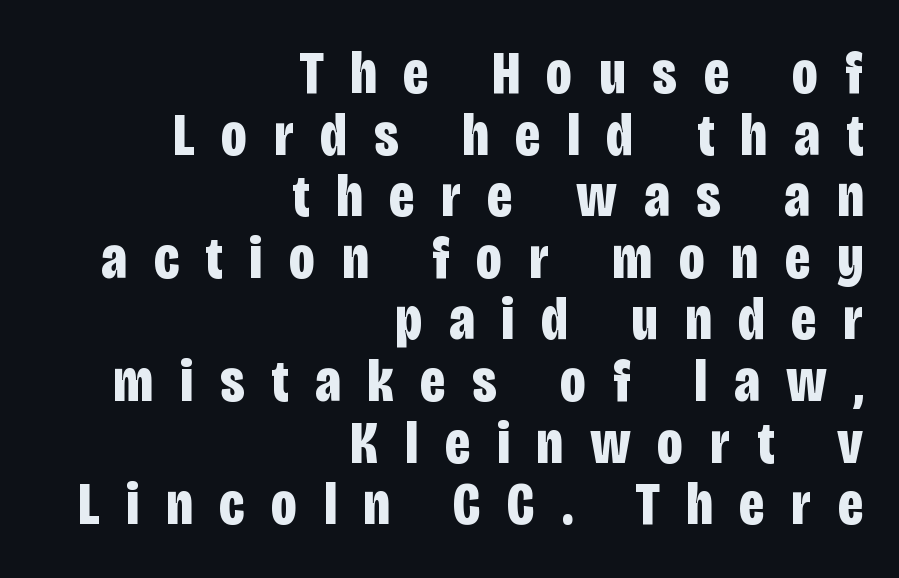
Compared with an ordinary text face, these strokes are far heavier — a full bold. The rendering shows plain stroke endings on the letterforms — a sans-serif design. The rendering inserts visible extra space after every character. Compared with a flush-left layout, this one pins lines to the opposite, right side.
